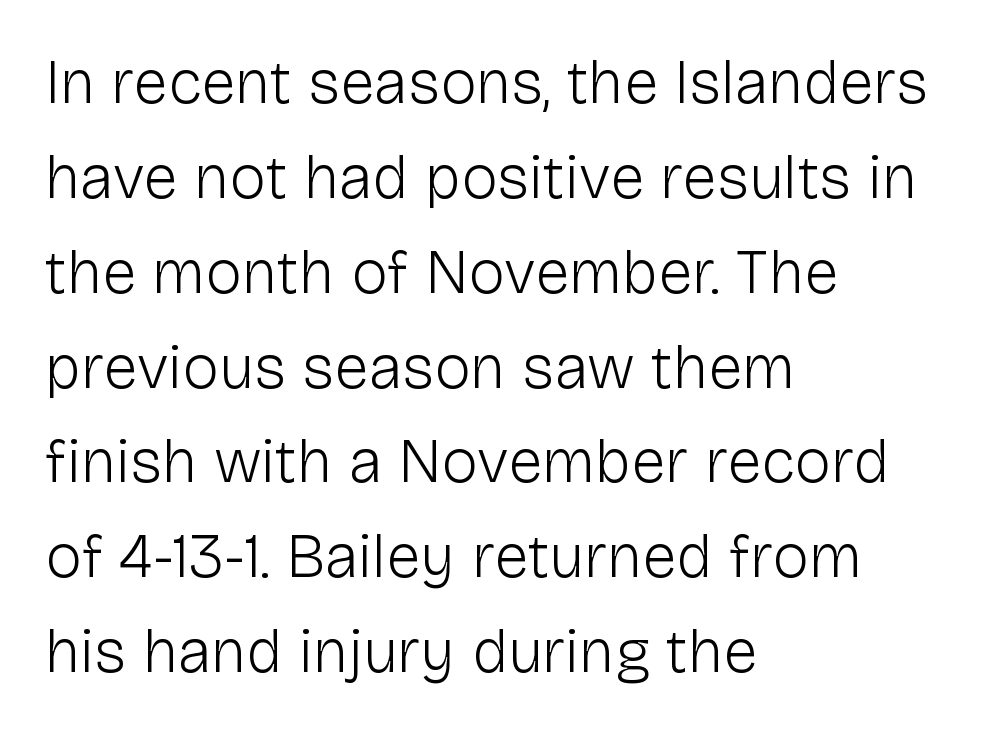
{"serif": "no", "italic": "no", "bold": "no", "weight": "light", "width": "normal", "stroke_contrast": "low", "x_height": "medium", "monospaced": "no", "underline": "no", "align": "left", "line_spacing": "normal", "line_spacing_ratio": 1.53, "letter_spacing": "normal", "letter_spacing_em": 0.0, "glyph_px": 62}
